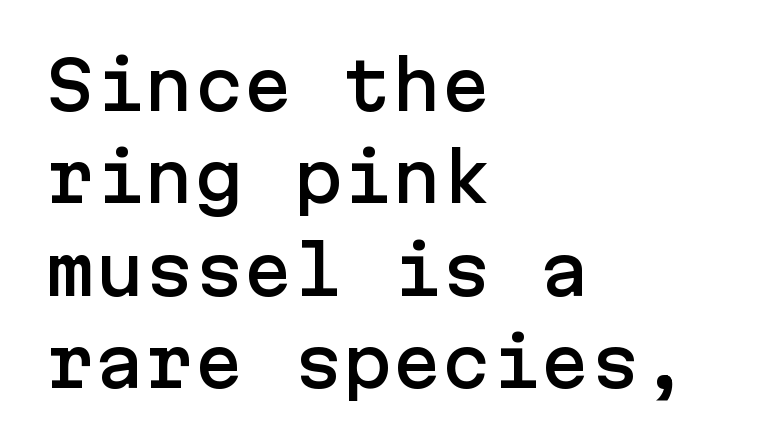
{"serif": "no", "italic": "no", "width": "normal", "stroke_contrast": "low", "x_height": "medium", "underline": "no", "align": "left", "line_spacing": "normal", "line_spacing_ratio": 1.4, "letter_spacing": "normal", "letter_spacing_em": 0.0, "glyph_px": 66}
